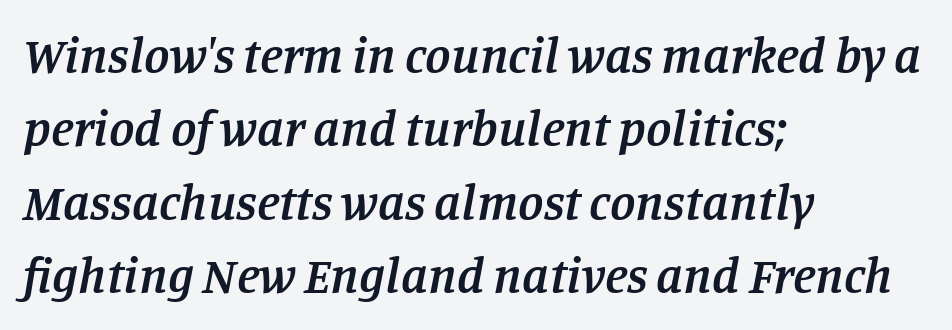
{"serif": "yes", "italic": "yes", "lean": "right", "slant_degrees": 11, "bold": "semi", "weight": "semibold", "width": "normal", "stroke_contrast": "low", "x_height": "large", "monospaced": "no", "underline": "no", "align": "left", "line_spacing": "normal", "line_spacing_ratio": 1.44, "letter_spacing": "normal", "letter_spacing_em": 0.0, "glyph_px": 51}
